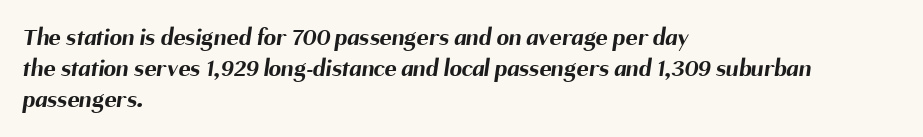
Horizontal alignment here is leftward, the default for most running prose. Rows of type keep a routine distance in the vertical direction. Bare-footed words on every line. Nothing unusual about the tracking: characters are spaced as the font intends.
